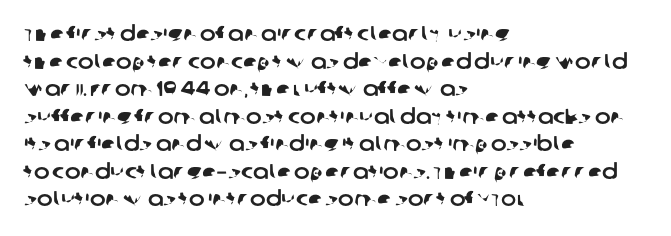
The image shows 21 px text type; set left-aligned, normal line spacing (1.31x), normal letter spacing, not underlined.
